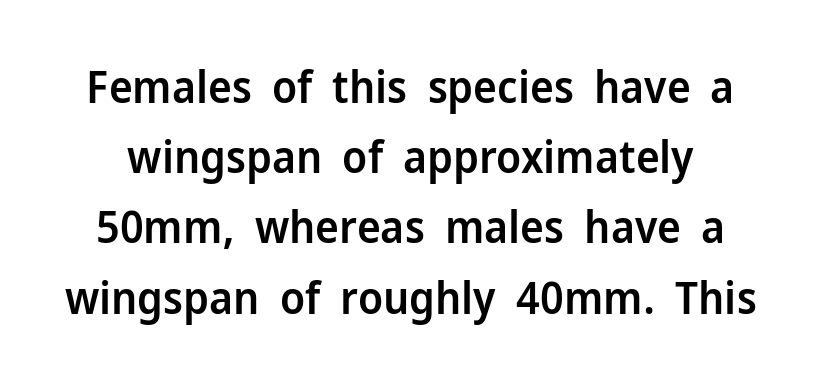
The image shows 45 px semibold sans-serif type, upright; set normal line spacing (1.56x), normal letter spacing, not underlined; low stroke contrast and a medium x-height.
